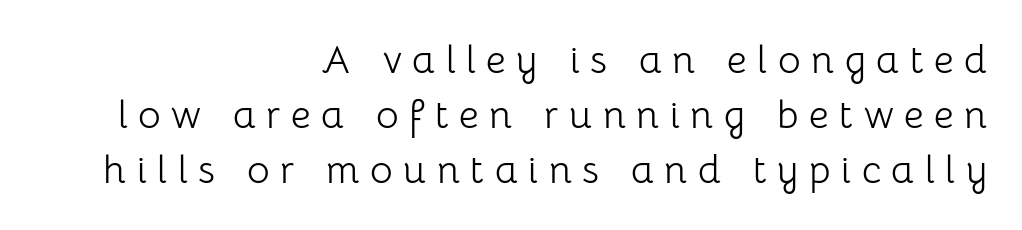
Grotesque or geometric, the face here clearly has no serifs. The paragraph shown leans on its right margin. No word sits above an underline. You could only call the tracking loose — the letters float apart.
